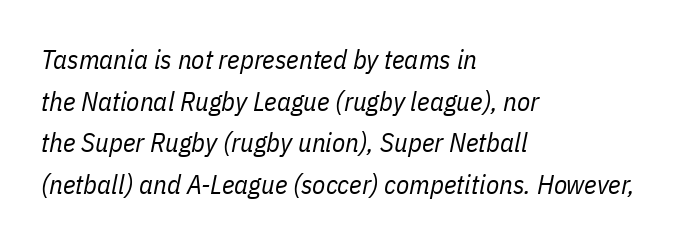
The image shows 27 px text type, italic (leaning right); set left-aligned, normal line spacing (1.54x), normal letter spacing, not underlined.
